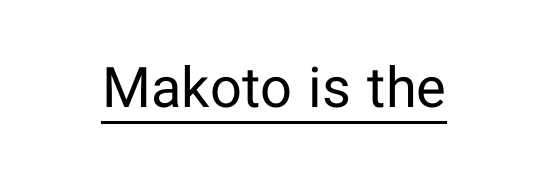
{"serif": "no", "italic": "no", "bold": "no", "weight": "regular", "width": "normal", "stroke_contrast": "low", "x_height": "medium", "monospaced": "no", "underline": "yes", "align": "center", "letter_spacing": "normal", "letter_spacing_em": 0.0, "glyph_px": 56}
